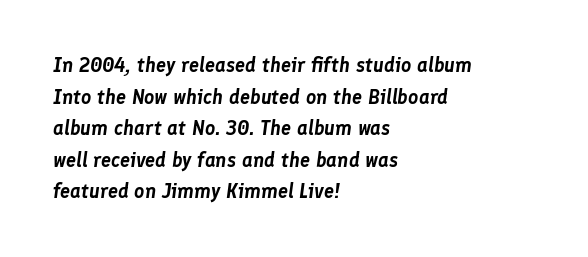
The image shows 20 px text type, italic (leaning right); set left-aligned, normal line spacing (1.58x), normal letter spacing, not underlined.
